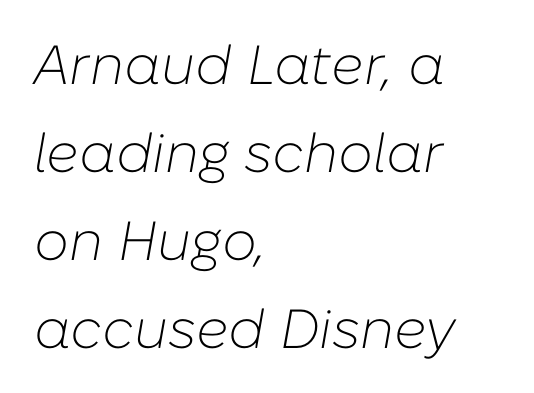
{"italic": "yes", "lean": "right", "slant_degrees": 10, "bold": "no", "weight": "light", "width": "normal", "stroke_contrast": "low", "x_height": "medium", "monospaced": "no", "underline": "no", "align": "left", "line_spacing": "normal", "line_spacing_ratio": 1.6, "letter_spacing": "normal", "letter_spacing_em": 0.0, "glyph_px": 55}
